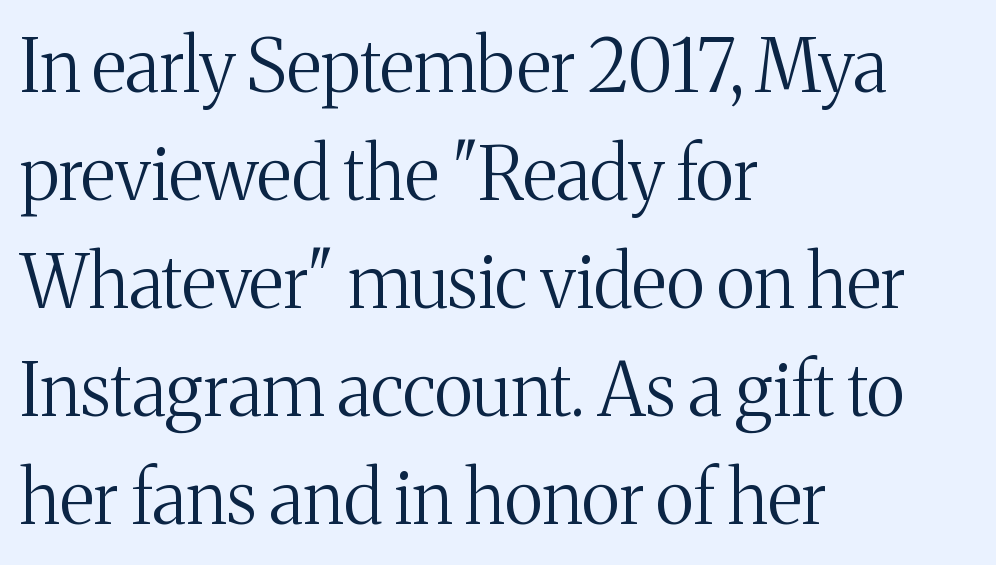
Q: Is the text bold? A: No.
Q: Is the text italic (slanted)? A: No, it is upright.
Q: Is the typeface a serif or a sans-serif typeface? A: Serif.
Q: Is the text underlined? A: No.
Q: How is the paragraph aligned? A: Left-aligned.
Q: Is the spacing between letters normal or unusually wide? A: Normal.
Q: Is the spacing between lines tight, normal or loose? A: Normal.
Q: Width (condensed, normal, or wide)? A: Normal.
Q: Stroke contrast? A: Medium.
Q: x-height? A: Medium.
Q: Monospaced? A: No.
